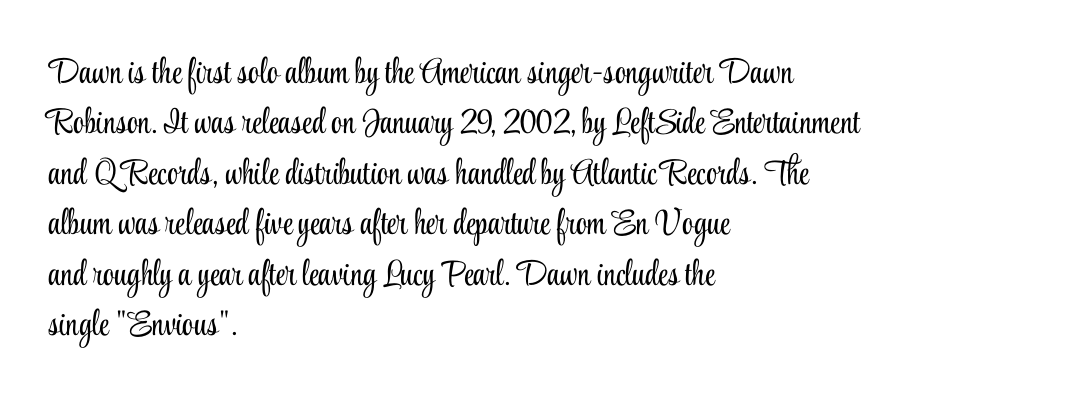
Q: Is the text bold? A: No.
Q: Is the text italic (slanted)? A: Yes.
Q: Is the typeface a serif or a sans-serif typeface? A: Serif.
Q: Is the text underlined? A: No.
Q: How is the paragraph aligned? A: Left-aligned.
Q: Is the spacing between letters normal or unusually wide? A: Normal.
Q: Is the spacing between lines tight, normal or loose? A: Normal.
Q: Width (condensed, normal, or wide)? A: Condensed.
Q: Stroke contrast? A: Low.
Q: x-height? A: Small.
Q: Monospaced? A: No.
